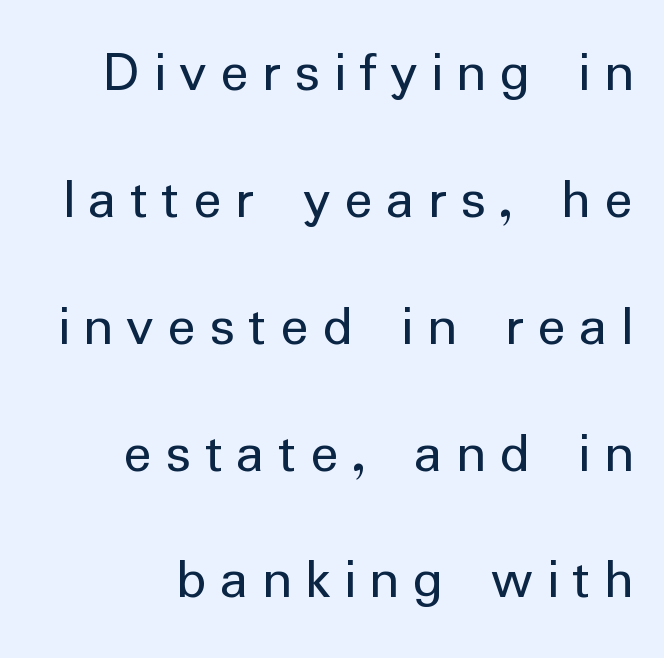
The image shows 59 px regular-weight sans-serif type, upright; set right-aligned, loose line spacing (2.15x), unusually wide letter spacing (+0.23 em), not underlined; low stroke contrast and a medium x-height.
